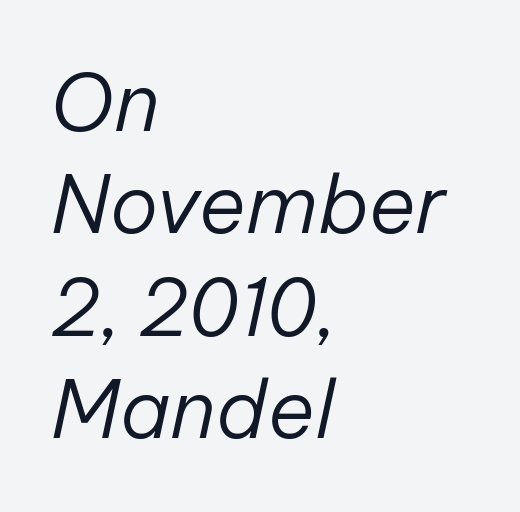
Layout note: lines flush left. Caption: standard tracking, unaltered. The letters advance in unequal steps, a hallmark of proportional type. The lettering tilts uniformly, giving the passage an italic look. Compared with a typical body face, this is equally light or lighter still.
